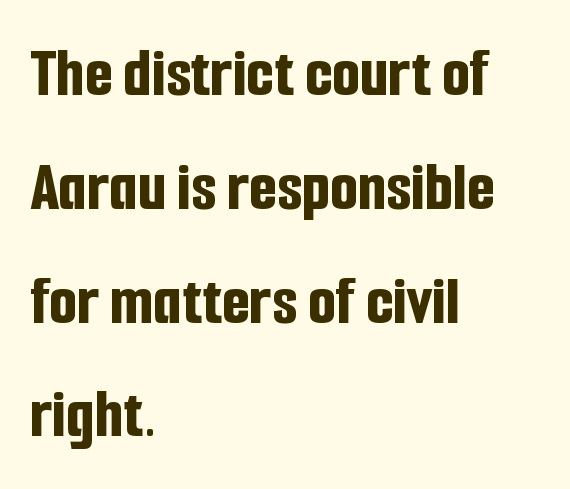
{"serif": "no", "italic": "no", "bold": "yes", "weight": "bold", "width": "condensed", "stroke_contrast": "low", "x_height": "medium", "monospaced": "no", "underline": "no", "align": "left", "line_spacing": "normal", "line_spacing_ratio": 1.58, "letter_spacing": "normal", "letter_spacing_em": 0.0, "glyph_px": 72}
